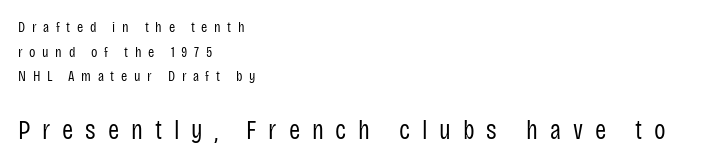
The image shows 27 px text type, upright; set left-aligned, normal line spacing (1.64x), unusually wide letter spacing (+0.44 em), not underlined; the second (bottom) block is 1.8x larger.
